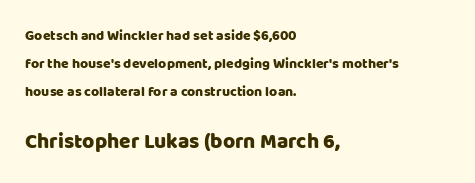
The image shows 21 px text type, upright; set left-aligned, loose line spacing (1.99x), normal letter spacing, not underlined; the second (bottom) block is 1.5x larger.
